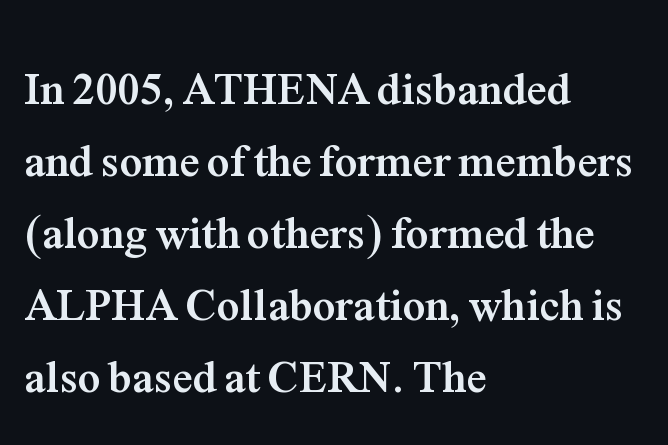
The image shows 45 px semibold serif type, upright; set left-aligned, normal line spacing (1.6x), normal letter spacing, not underlined; medium stroke contrast and a medium x-height.
